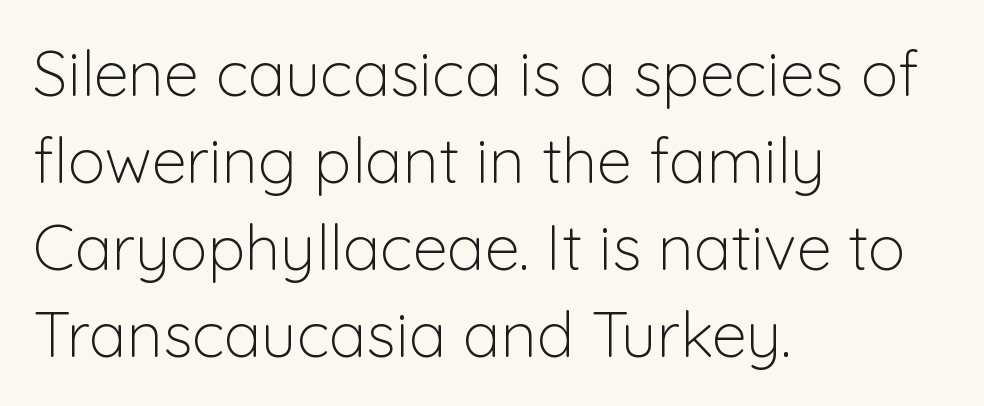
The zone under the glyphs is completely vacant. The gaps between neighbouring characters are ordinary and unremarkable. How would I describe the line gaps? Plain and ordinary. If you drew a line through each stem, it would be perfectly vertical. These lines are composed in type without serifs.
